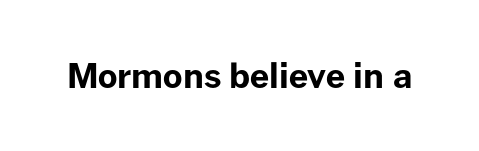
{"serif": "no", "italic": "no", "bold": "yes", "weight": "bold", "width": "normal", "stroke_contrast": "low", "x_height": "medium", "monospaced": "no", "underline": "no", "letter_spacing": "normal", "letter_spacing_em": 0.0, "glyph_px": 34}
